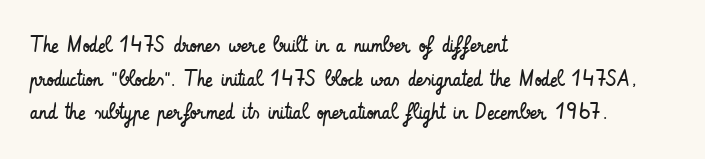
The image shows 22 px text type, upright; set left-aligned, normal line spacing (1.53x), normal letter spacing, not underlined.
